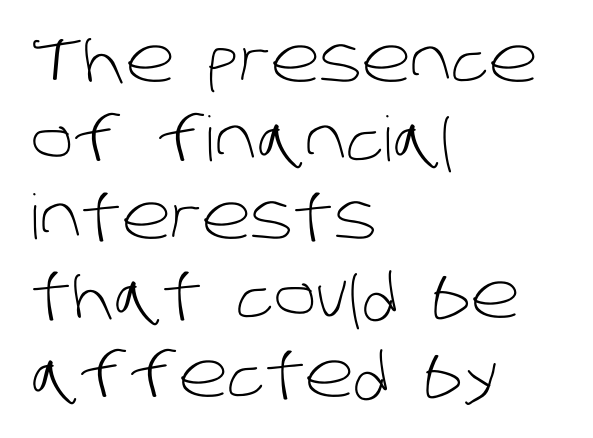
The image shows 62 px light sans-serif type; set left-aligned, normal line spacing (1.27x), normal letter spacing, not underlined; low stroke contrast and a large x-height.
